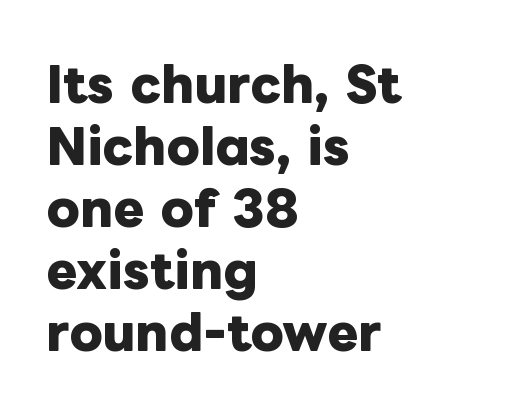
The image shows 47 px heavy type, upright; set left-aligned, normal line spacing (1.32x), normal letter spacing, not underlined; low stroke contrast and a medium x-height.
